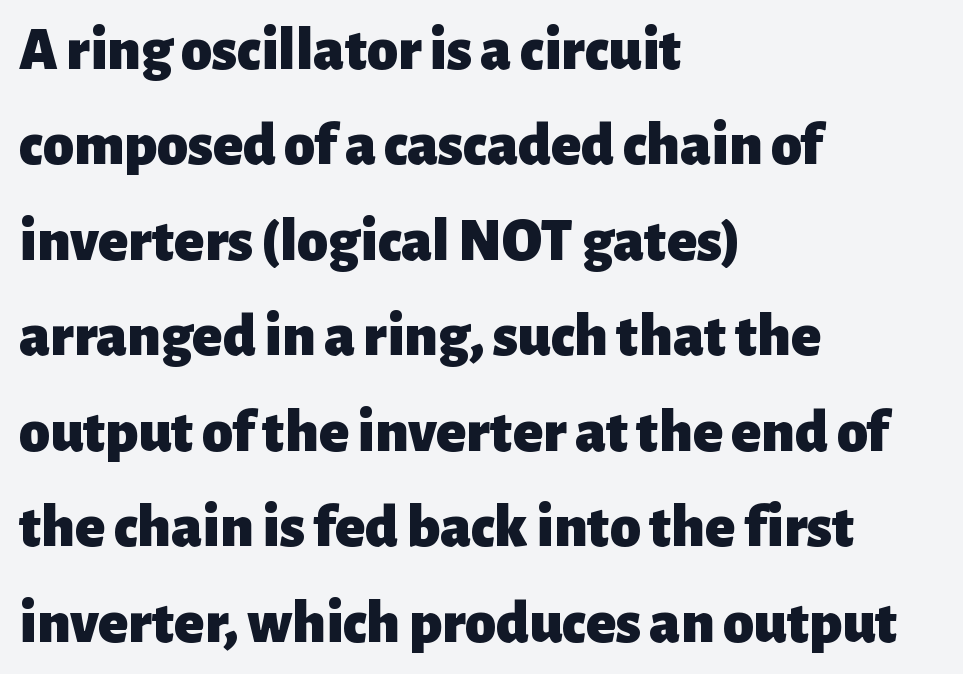
Every character sits straight up, as roman type does. Examine the stroke ends and you'll find no serifs. This is heavy type, rendered in bold. The space between consecutive lines is moderate. The face used here is proportionally spaced, like ordinary book or web type.
